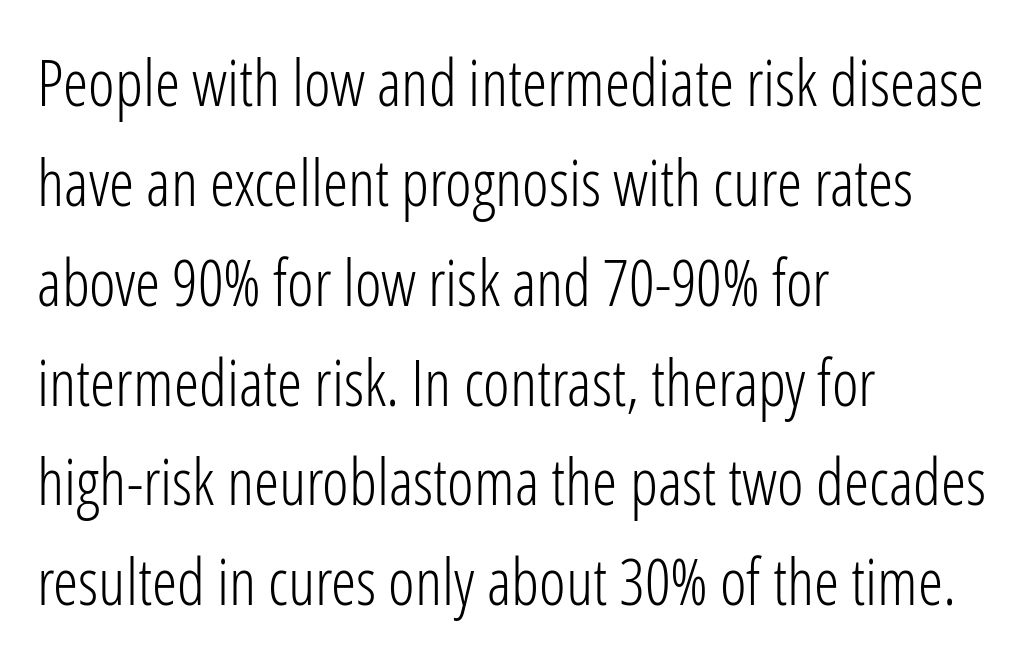
In terms of letterspacing, this is plain default setting. Varying glyph widths throughout — classic text-font behaviour. The space beneath each line is pristine and unruled. To sum up the face: it is a sans, with no serifs.
